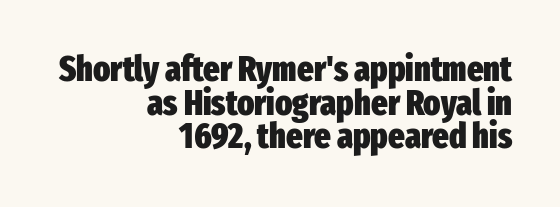
{"serif": "no", "italic": "no", "bold": "yes", "weight": "heavy", "width": "condensed", "stroke_contrast": "low", "x_height": "medium", "monospaced": "no", "underline": "no", "align": "right", "line_spacing": "tight", "line_spacing_ratio": 0.96, "letter_spacing": "normal", "letter_spacing_em": 0.0, "glyph_px": 35}
